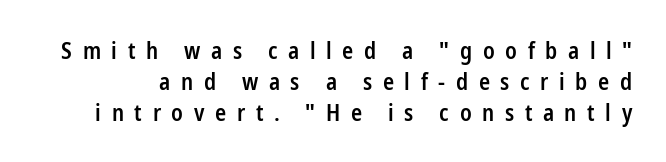
The image shows 23 px text type, upright; set normal line spacing (1.34x), unusually wide letter spacing (+0.46 em), not underlined.
